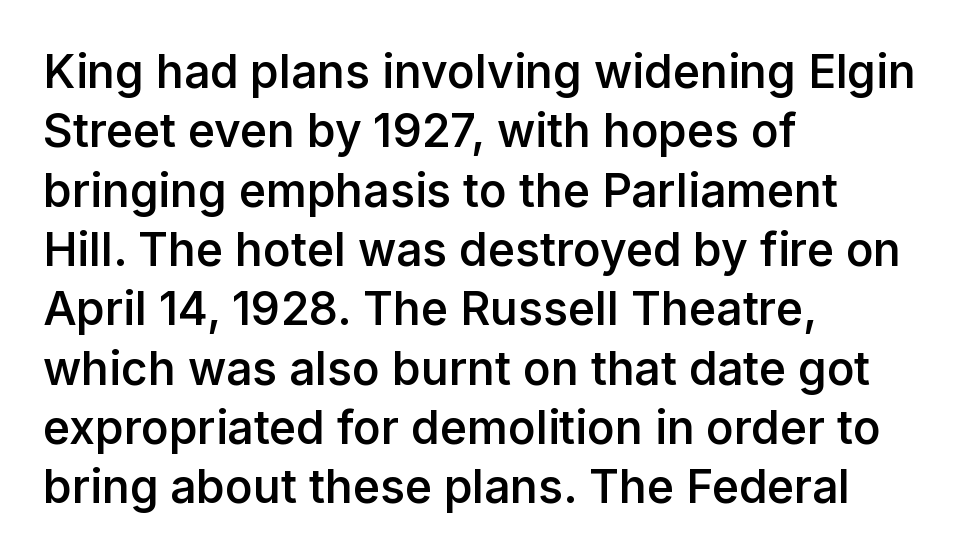
{"serif": "no", "italic": "no", "bold": "semi", "weight": "semibold", "width": "normal", "stroke_contrast": "low", "x_height": "medium", "monospaced": "no", "underline": "no", "align": "left", "line_spacing": "normal", "line_spacing_ratio": 1.29, "letter_spacing": "normal", "letter_spacing_em": 0.0, "glyph_px": 46}
